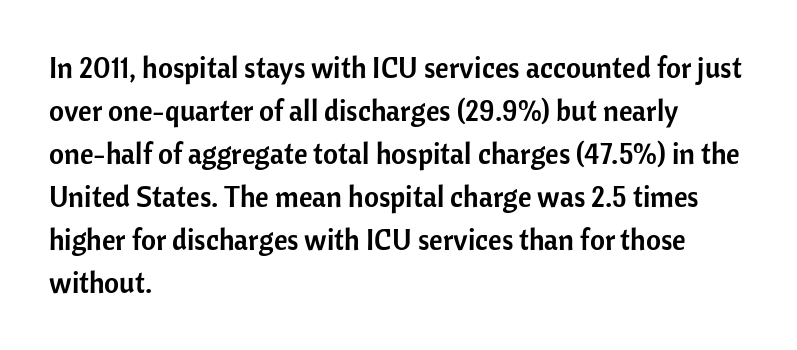
{"serif": "no", "italic": "no", "width": "normal", "stroke_contrast": "low", "x_height": "medium", "monospaced": "no", "underline": "no", "align": "left", "line_spacing": "normal", "line_spacing_ratio": 1.48, "letter_spacing": "normal", "letter_spacing_em": 0.0, "glyph_px": 29}
